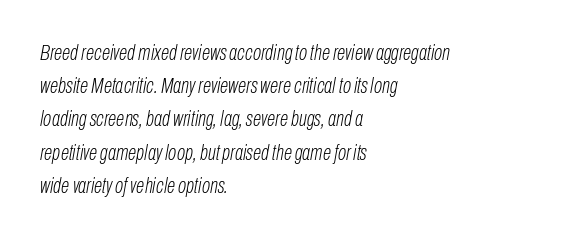
Q: Is the text bold? A: No.
Q: Is the text italic (slanted)? A: Yes, it leans right by about 10 degrees.
Q: Is the text underlined? A: No.
Q: How is the paragraph aligned? A: Left-aligned.
Q: Is the spacing between letters normal or unusually wide? A: Normal.
Q: Is the spacing between lines tight, normal or loose? A: Normal.
